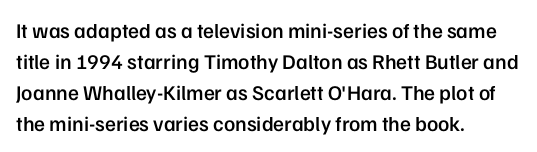
The lines are quadded left. No word sits above an underline. A typesetter would mark this as roman, not italic. Observe the ordinary spacing: letters are neighbours, not strangers.
